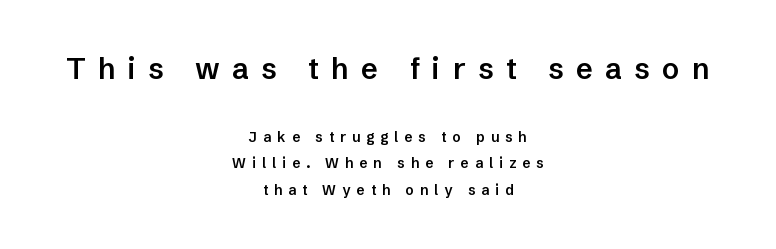
Q: Is the text bold? A: Semi-bold.
Q: Is the text italic (slanted)? A: No, it is upright.
Q: Is the typeface a serif or a sans-serif typeface? A: Sans-serif.
Q: Is the text underlined? A: No.
Q: How is the paragraph aligned? A: Centered.
Q: Is the spacing between letters normal or unusually wide? A: Unusually wide.
Q: Which block of text is set in a larger size, the first (top) or the second (bottom)? A: The first (top) one.
Q: Width (condensed, normal, or wide)? A: Normal.
Q: Stroke contrast? A: Low.
Q: x-height? A: Medium.
Q: Monospaced? A: No.
